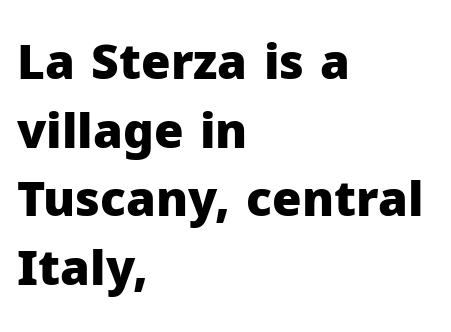
Q: Is the text bold? A: Yes.
Q: Is the text italic (slanted)? A: No, it is upright.
Q: Is the typeface a serif or a sans-serif typeface? A: Sans-serif.
Q: Is the text underlined? A: No.
Q: How is the paragraph aligned? A: Left-aligned.
Q: Is the spacing between letters normal or unusually wide? A: Normal.
Q: Is the spacing between lines tight, normal or loose? A: Normal.
Q: Width (condensed, normal, or wide)? A: Normal.
Q: Stroke contrast? A: Low.
Q: x-height? A: Medium.
Q: Monospaced? A: No.
